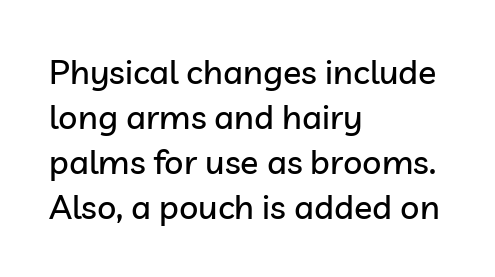
Examine the stroke ends and you'll find no serifs. Reading down the block, your eye returns to a fixed left position each line. A bare baseline throughout the passage. This is roman type, the default non-slanted kind.
